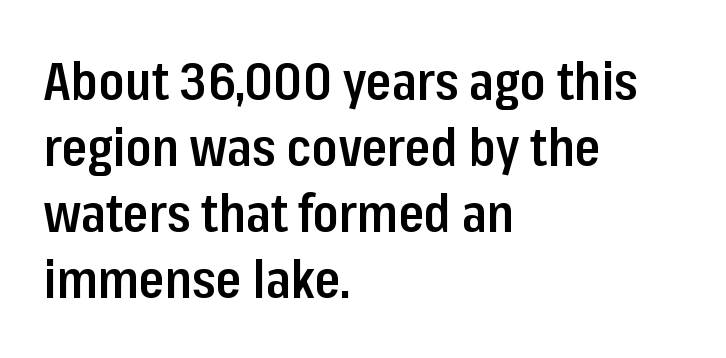
{"serif": "no", "italic": "no", "bold": "semi", "weight": "semibold", "width": "condensed", "stroke_contrast": "low", "x_height": "medium", "monospaced": "no", "underline": "no", "align": "left", "line_spacing": "normal", "line_spacing_ratio": 1.27, "letter_spacing": "normal", "letter_spacing_em": 0.0, "glyph_px": 52}
